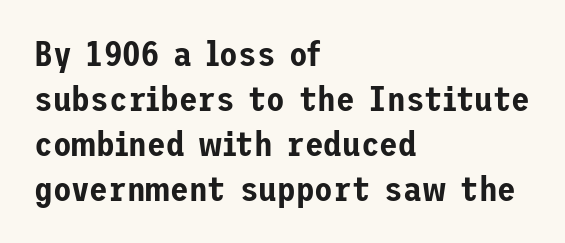
The image shows 34 px sans-serif type, upright; set left-aligned, normal line spacing (1.32x), normal letter spacing, not underlined; low stroke contrast and a medium x-height.
